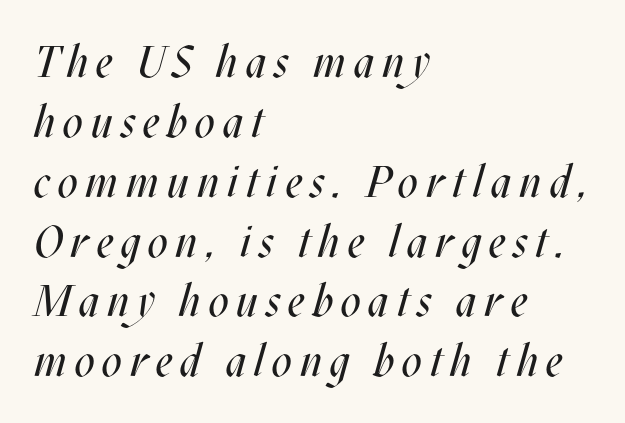
Is this a fixed-width face? No — the glyphs have proportional, varying widths. Which margin do the lines hug? The left one — the right edge is uneven. The rows are spaced the way most documents space them. There's an unmistakable incline to the writing here. The cut favours lightness, reaching ordinary text weight at its darkest. No word sits above an underline.
